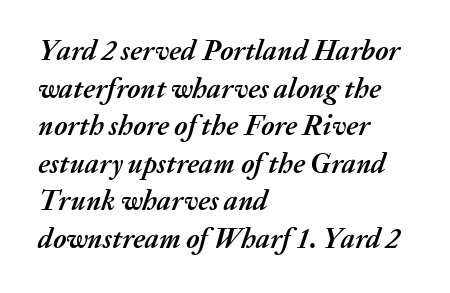
{"italic": "yes", "lean": "right", "slant_degrees": 20, "bold": "yes", "weight": "semibold", "width": "normal", "stroke_contrast": "medium", "x_height": "medium", "monospaced": "no", "underline": "no", "align": "left", "line_spacing": "normal", "line_spacing_ratio": 1.34, "letter_spacing": "normal", "letter_spacing_em": 0.0, "glyph_px": 28}
